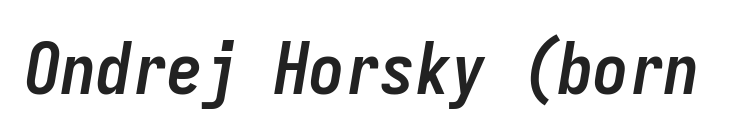
The image shows 71 px semibold, condensed type, italic (leaning right), monospaced; set normal letter spacing, not underlined; low stroke contrast and a medium x-height.
